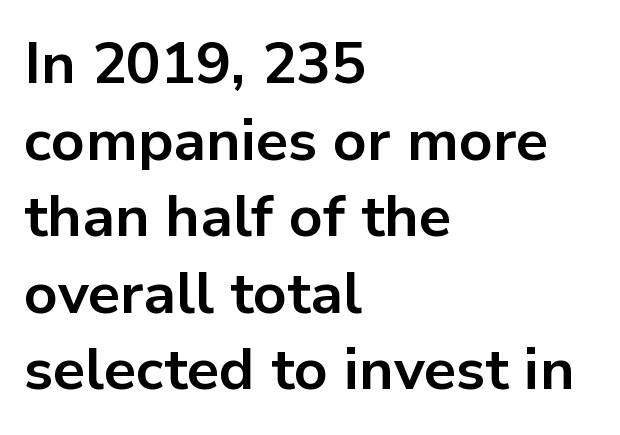
The image shows 58 px bold sans-serif type, upright; set left-aligned, normal line spacing (1.32x), normal letter spacing, not underlined; low stroke contrast and a medium x-height.
